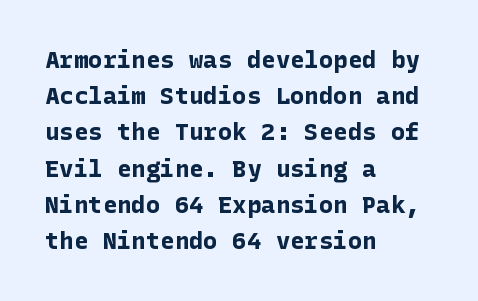
The vertical gap from one line to the next is medium. In terms of posture, this sample is upright. Look at the stroke-to-counter ratio: heavy, a bold. Clear beneath every line of the passage. Casual observation: everything's shoved over to the left. You could call the tracking neutral — neither tight nor loose.
